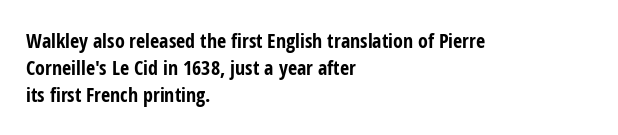
Vertical strokes here are truly vertical. Line spacing here is normal. The rendering anchors every line to the left-hand side. Short note: letters normally spaced. Has an underline been added? It has not. The sample has been set heavy, in full bold.
